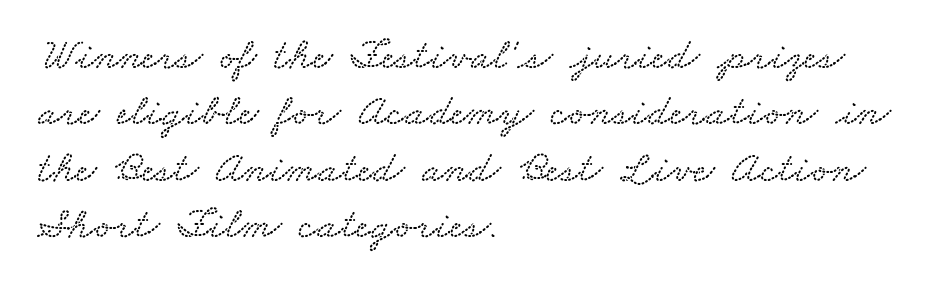
{"width": "wide", "stroke_contrast": "low", "x_height": "small", "monospaced": "no", "underline": "no", "align": "left", "line_spacing": "normal", "line_spacing_ratio": 1.28, "letter_spacing": "normal", "letter_spacing_em": 0.0, "glyph_px": 44}
